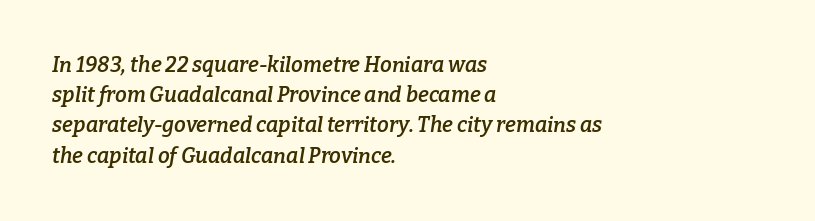
The image shows 21 px text type, italic (leaning right); set left-aligned, normal line spacing (1.44x), normal letter spacing, not underlined.
